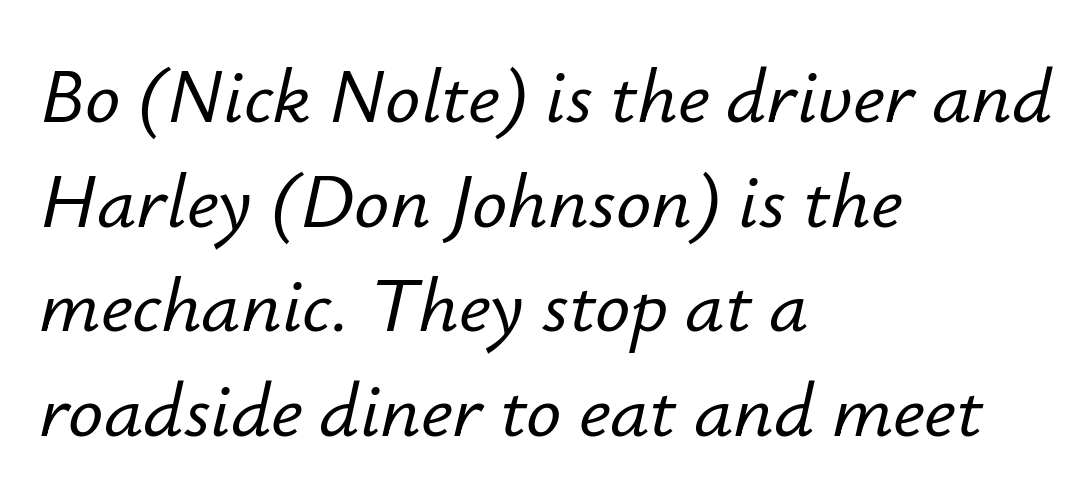
The image shows 78 px text type, italic (leaning right); set left-aligned, normal line spacing (1.34x), normal letter spacing, not underlined; low stroke contrast and a small x-height.
